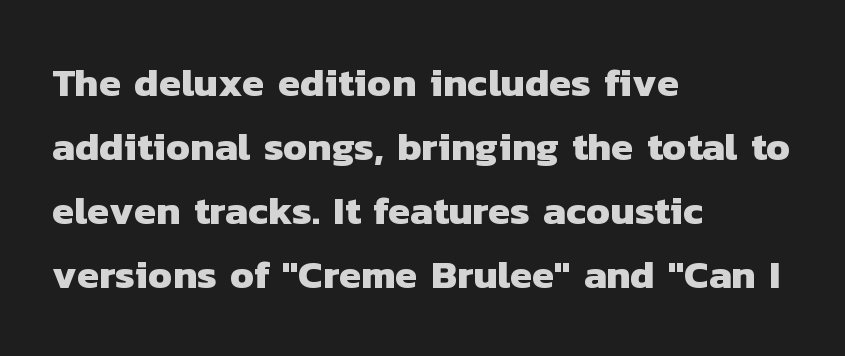
Q: Is the text bold? A: Yes.
Q: Is the typeface a serif or a sans-serif typeface? A: Sans-serif.
Q: Is the text underlined? A: No.
Q: How is the paragraph aligned? A: Left-aligned.
Q: Is the spacing between letters normal or unusually wide? A: Normal.
Q: Is the spacing between lines tight, normal or loose? A: Normal.
Q: Width (condensed, normal, or wide)? A: Normal.
Q: Stroke contrast? A: Low.
Q: x-height? A: Medium.
Q: Monospaced? A: No.
